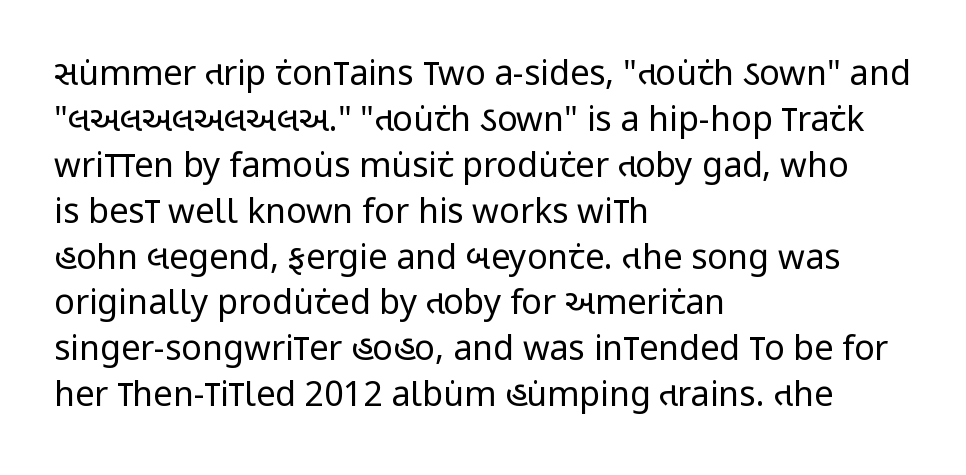
Q: Is the text bold? A: No.
Q: Is the text italic (slanted)? A: No, it is upright.
Q: Is the typeface a serif or a sans-serif typeface? A: Sans-serif.
Q: Is the text underlined? A: No.
Q: How is the paragraph aligned? A: Left-aligned.
Q: Is the spacing between letters normal or unusually wide? A: Normal.
Q: Is the spacing between lines tight, normal or loose? A: Normal.
Q: Width (condensed, normal, or wide)? A: Condensed.
Q: Stroke contrast? A: Low.
Q: x-height? A: Large.
Q: Monospaced? A: No.
